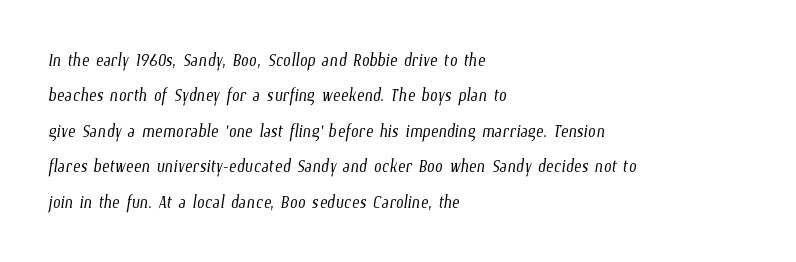
{"bold": "no", "underline": "no", "align": "left", "line_spacing": "normal", "line_spacing_ratio": 1.54, "letter_spacing": "normal", "letter_spacing_em": 0.0, "glyph_px": 23}
